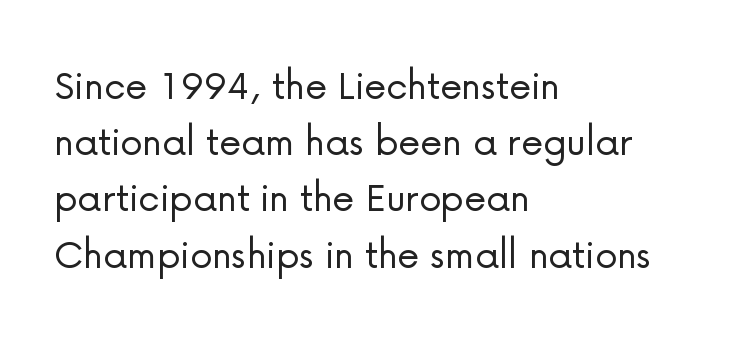
The image shows 45 px light sans-serif type, upright; set left-aligned, normal line spacing (1.25x), normal letter spacing, not underlined; low stroke contrast and a medium x-height.
